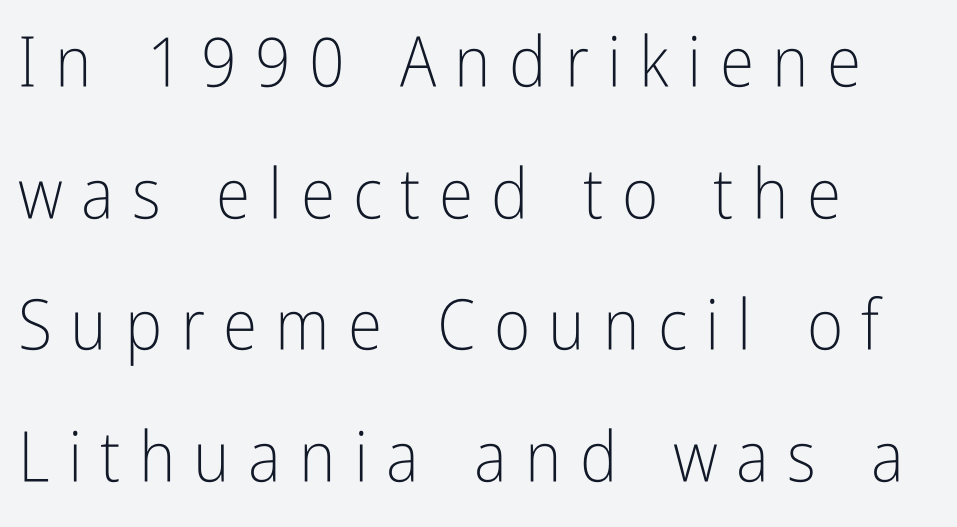
This is sans-serif lettering, the kind often seen on screens and signage. Do the characters align in a grid? No, the font is proportional. The weight tops out at a normal text grade. Plain, unruled lines of type.
